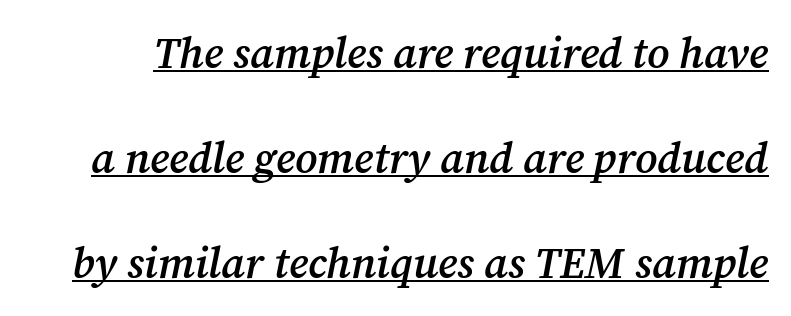
{"serif": "yes", "italic": "yes", "lean": "right", "slant_degrees": 12, "bold": "semi", "weight": "semibold", "width": "normal", "stroke_contrast": "medium", "x_height": "medium", "monospaced": "no", "underline": "yes", "line_spacing": "loose", "line_spacing_ratio": 2.44, "letter_spacing": "normal", "letter_spacing_em": 0.0, "glyph_px": 43}
